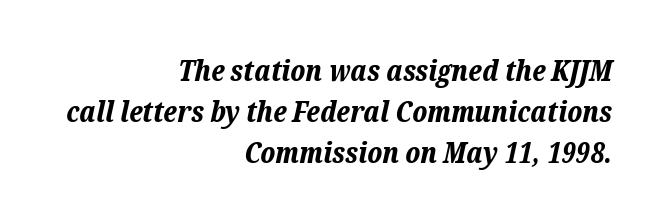
The image shows 29 px bold type, italic (leaning right); set right-aligned, normal line spacing (1.41x), normal letter spacing, not underlined; low stroke contrast and a medium x-height.
